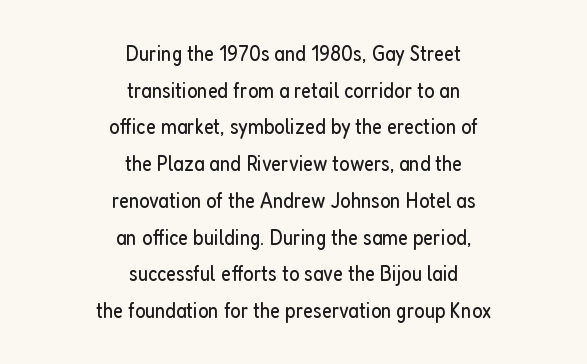
The image shows 22 px text type, upright; set centered, normal line spacing (1.67x), normal letter spacing, not underlined.
